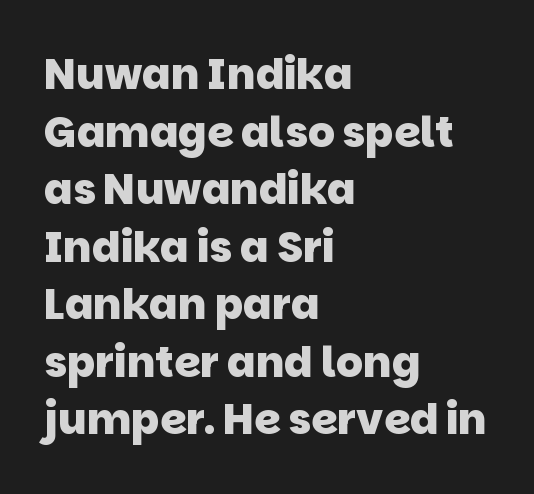
Q: Is the text bold? A: Yes.
Q: Is the typeface a serif or a sans-serif typeface? A: Sans-serif.
Q: Is the text underlined? A: No.
Q: How is the paragraph aligned? A: Left-aligned.
Q: Is the spacing between letters normal or unusually wide? A: Normal.
Q: Is the spacing between lines tight, normal or loose? A: Normal.
Q: Width (condensed, normal, or wide)? A: Normal.
Q: Stroke contrast? A: Low.
Q: x-height? A: Large.
Q: Monospaced? A: No.
